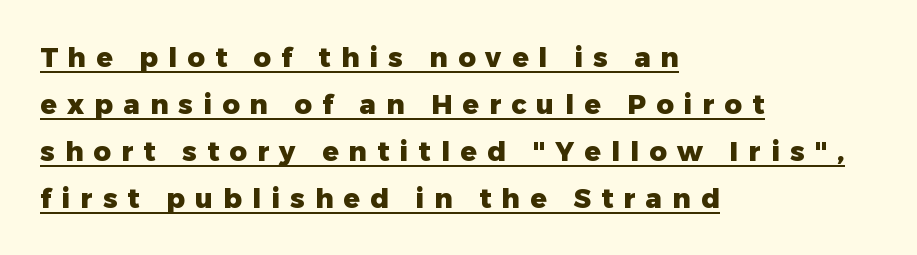
The image shows 27 px bold type, upright; set left-aligned, line spacing 1.74x, unusually wide letter spacing (+0.38 em), underlined.
